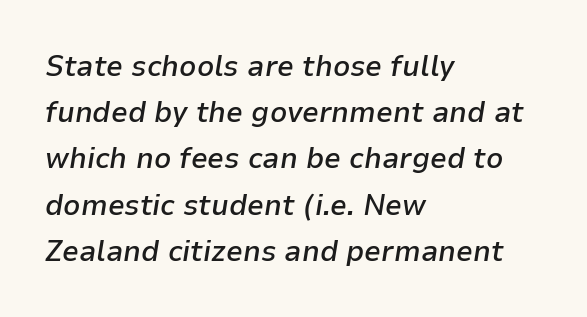
{"italic": "yes", "lean": "right", "slant_degrees": 9, "bold": "semi", "weight": "semibold", "width": "normal", "stroke_contrast": "low", "x_height": "medium", "monospaced": "no", "underline": "no", "align": "left", "line_spacing": "normal", "line_spacing_ratio": 1.54, "letter_spacing": "normal", "letter_spacing_em": 0.0, "glyph_px": 30}
